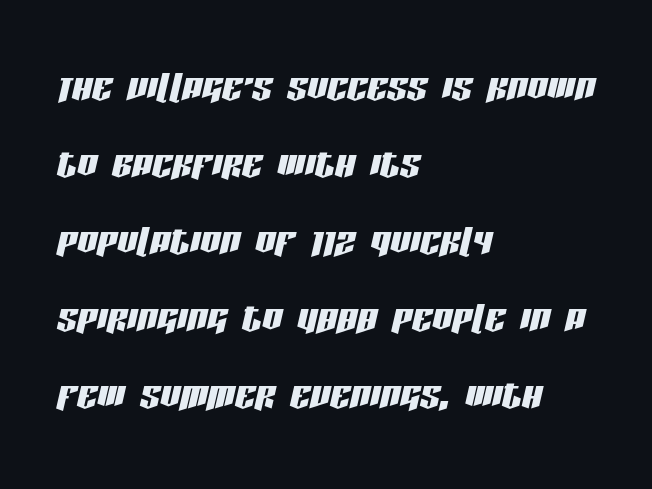
Left-aligned paragraph, ragged on the right. The whole block is typeset with a tilt. No word sits above an underline. Each new line begins a customary step beneath the previous one. The letters sit at their default tracking, neither squeezed nor spread.
